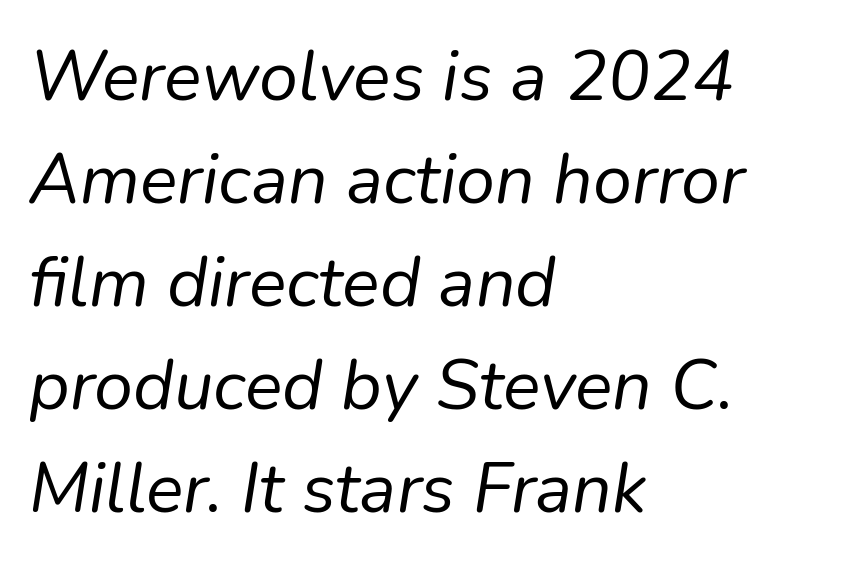
Q: Is the text bold? A: No.
Q: Is the text italic (slanted)? A: Yes, it leans right by about 9 degrees.
Q: Is the text underlined? A: No.
Q: How is the paragraph aligned? A: Left-aligned.
Q: Is the spacing between letters normal or unusually wide? A: Normal.
Q: Is the spacing between lines tight, normal or loose? A: Normal.
Q: Width (condensed, normal, or wide)? A: Normal.
Q: Stroke contrast? A: Low.
Q: x-height? A: Medium.
Q: Monospaced? A: No.
